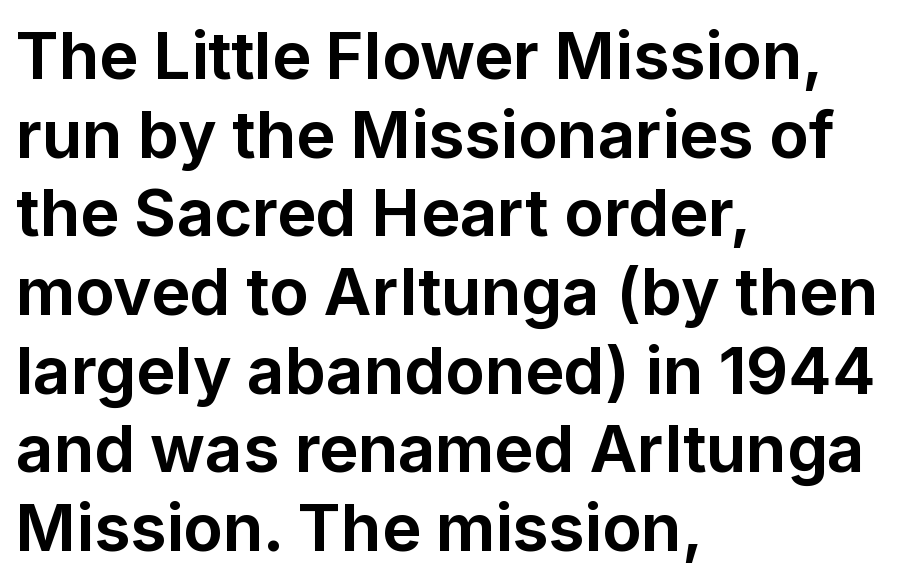
Q: Is the text bold? A: Yes.
Q: Is the text italic (slanted)? A: No, it is upright.
Q: Is the typeface a serif or a sans-serif typeface? A: Sans-serif.
Q: Is the text underlined? A: No.
Q: How is the paragraph aligned? A: Left-aligned.
Q: Is the spacing between letters normal or unusually wide? A: Normal.
Q: Width (condensed, normal, or wide)? A: Normal.
Q: Stroke contrast? A: Low.
Q: x-height? A: Medium.
Q: Monospaced? A: No.
